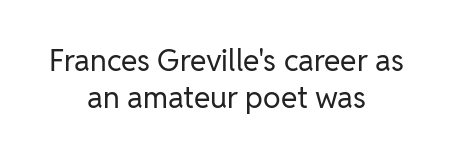
{"serif": "no", "italic": "no", "bold": "no", "weight": "regular", "width": "normal", "stroke_contrast": "low", "x_height": "medium", "monospaced": "no", "underline": "no", "align": "center", "line_spacing_ratio": 1.24, "letter_spacing": "normal", "letter_spacing_em": 0.0, "glyph_px": 30}
